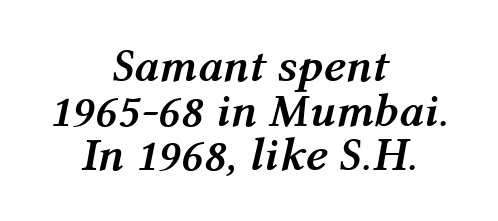
Leading: reduced. Look at the stroke-to-counter ratio: heavy, a bold. Posture: slanted. This sample is center-justified, so both line endings float freely. Tracking value appears to be zero — textbook default spacing. Looks like regular typesetting: each glyph gets only the width it needs.
